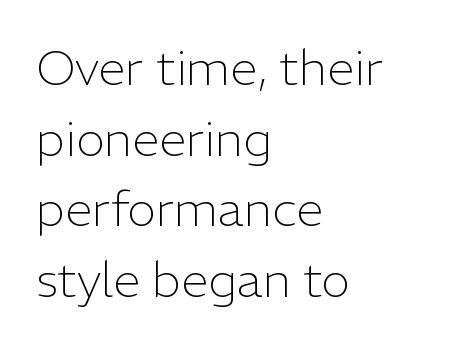
Q: Is the text bold? A: No.
Q: Is the text italic (slanted)? A: No, it is upright.
Q: Is the typeface a serif or a sans-serif typeface? A: Sans-serif.
Q: Is the text underlined? A: No.
Q: How is the paragraph aligned? A: Left-aligned.
Q: Is the spacing between letters normal or unusually wide? A: Normal.
Q: Is the spacing between lines tight, normal or loose? A: Normal.
Q: Width (condensed, normal, or wide)? A: Normal.
Q: Stroke contrast? A: Low.
Q: x-height? A: Medium.
Q: Monospaced? A: No.
